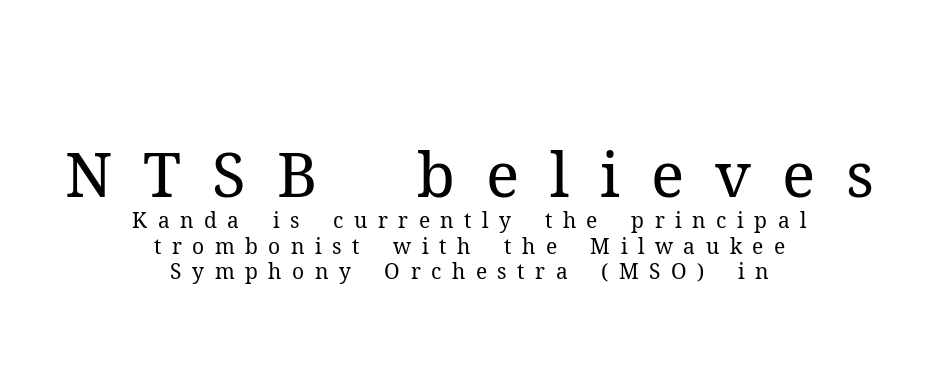
Q: Is the text bold? A: No.
Q: Is the text italic (slanted)? A: No, it is upright.
Q: Is the typeface a serif or a sans-serif typeface? A: Serif.
Q: Is the text underlined? A: No.
Q: How is the paragraph aligned? A: Centered.
Q: Is the spacing between letters normal or unusually wide? A: Unusually wide.
Q: Which block of text is set in a larger size, the first (top) or the second (bottom)? A: The first (top) one.
Q: Width (condensed, normal, or wide)? A: Normal.
Q: Stroke contrast? A: Medium.
Q: x-height? A: Medium.
Q: Monospaced? A: No.
